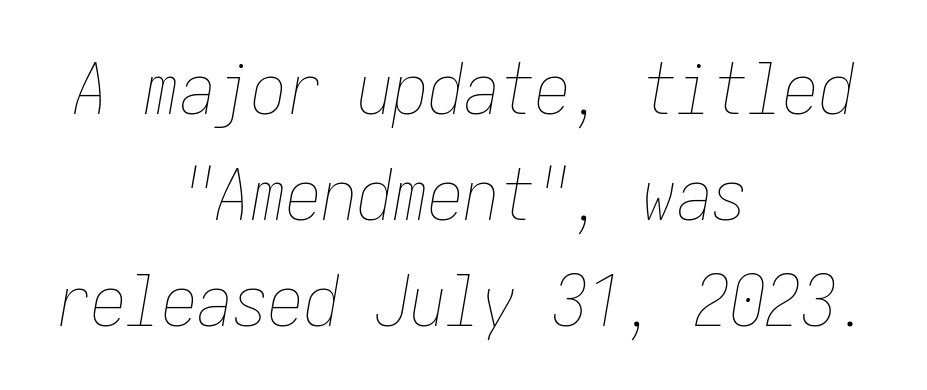
Reading down the block, each line starts at a different indent, mirrored at its end. Stems and bowls with no extra thickness — not bold. No word sits above an underline. Vertical spacing — default. Inter-character spacing is left at the font's built-in metrics. Observe the lean: these are italic letterforms.
